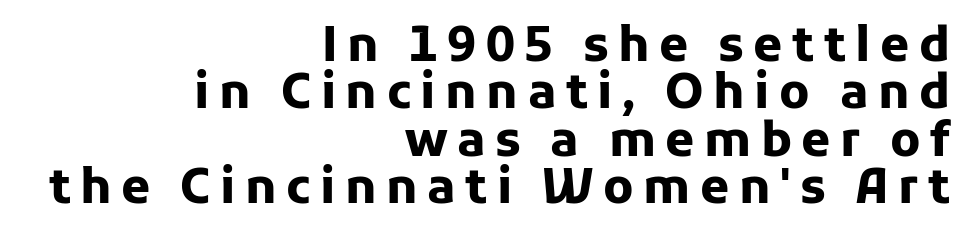
{"serif": "no", "italic": "no", "bold": "yes", "weight": "heavy", "width": "normal", "stroke_contrast": "low", "x_height": "medium", "monospaced": "no", "underline": "no", "align": "right", "line_spacing": "tight", "line_spacing_ratio": 1.01, "letter_spacing": "wide", "letter_spacing_em": 0.2, "glyph_px": 47}
